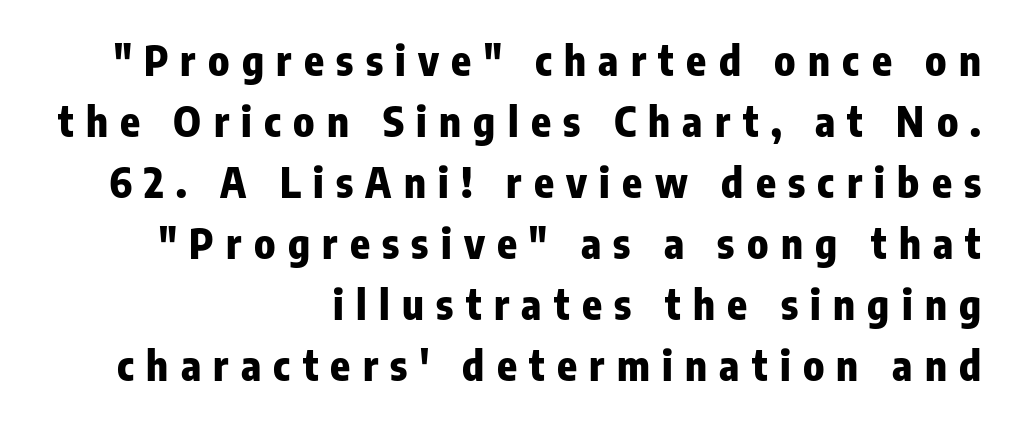
{"serif": "no", "italic": "no", "bold": "yes", "weight": "heavy", "width": "condensed", "stroke_contrast": "low", "x_height": "medium", "monospaced": "no", "underline": "no", "align": "right", "line_spacing": "normal", "line_spacing_ratio": 1.49, "letter_spacing": "wide", "letter_spacing_em": 0.3, "glyph_px": 41}
